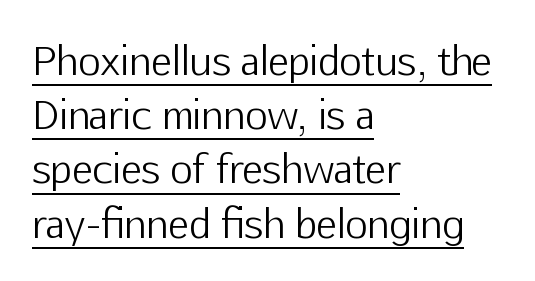
The image shows 39 px light sans-serif type, upright; set left-aligned, normal line spacing (1.39x), normal letter spacing, underlined; low stroke contrast and a medium x-height.
